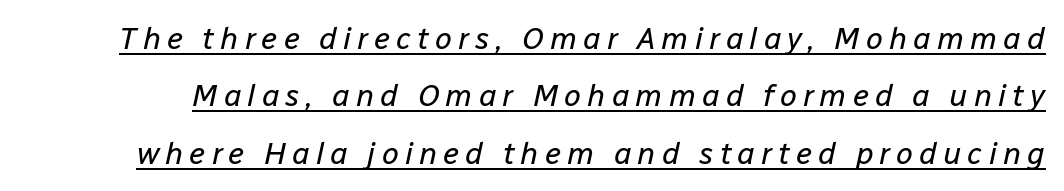
Q: Is the text bold? A: No.
Q: Is the text italic (slanted)? A: Yes, it leans right by about 12 degrees.
Q: Is the text underlined? A: Yes.
Q: Width (condensed, normal, or wide)? A: Normal.
Q: Stroke contrast? A: Low.
Q: x-height? A: Medium.
Q: Monospaced? A: No.
